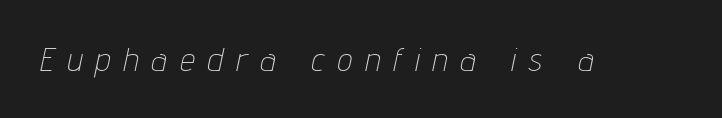
Q: Is the text bold? A: No.
Q: Is the text italic (slanted)? A: Yes, it leans right by about 12 degrees.
Q: Is the text underlined? A: No.
Q: Is the spacing between letters normal or unusually wide? A: Unusually wide.
Q: Width (condensed, normal, or wide)? A: Condensed.
Q: Stroke contrast? A: Low.
Q: x-height? A: Medium.
Q: Monospaced? A: No.
